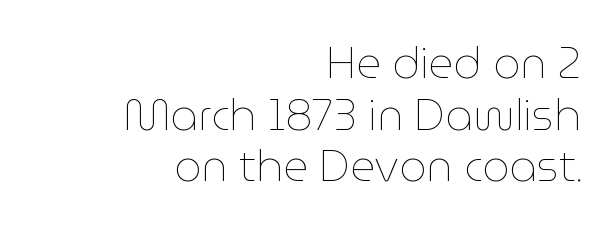
Varying glyph widths throughout — classic text-font behaviour. Visually the block forms a straight wall on the right and a jagged coastline on the left. Any mark beneath the type? The region is blank. This is not heavy type; no bold has been used. Compared with typical body copy, the letter spacing here is the same.
